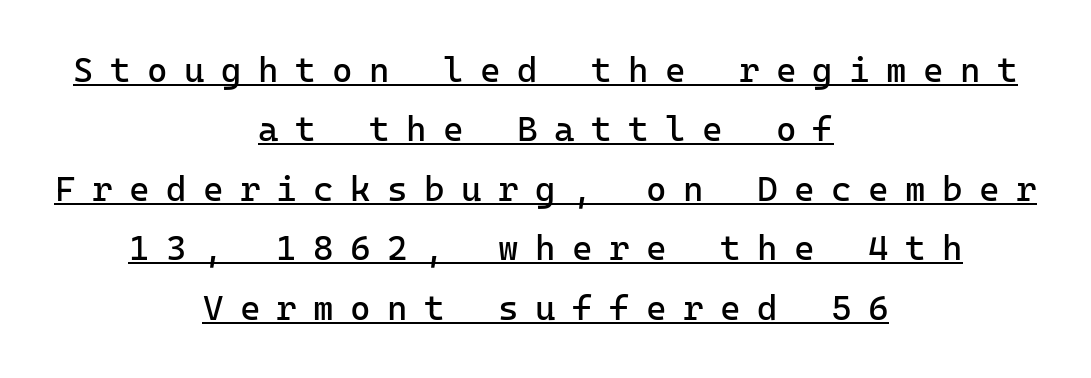
The image shows 35 px regular-weight sans-serif type, upright, monospaced; set centered, normal line spacing (1.7x), unusually wide letter spacing (+0.47 em), underlined; low stroke contrast and a medium x-height.
